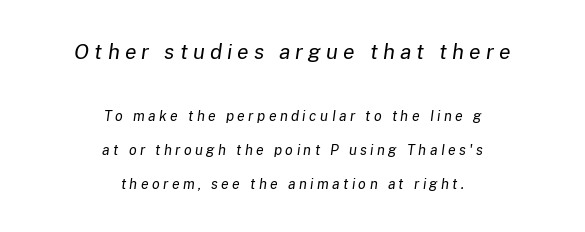
{"italic": "yes", "lean": "right", "slant_degrees": 8, "bold": "no", "underline": "no", "align": "center", "line_spacing": "loose", "line_spacing_ratio": 2.43, "letter_spacing": "wide", "letter_spacing_em": 0.24, "larger_block": "first", "size_ratio": 1.5, "glyph_px": 21}
